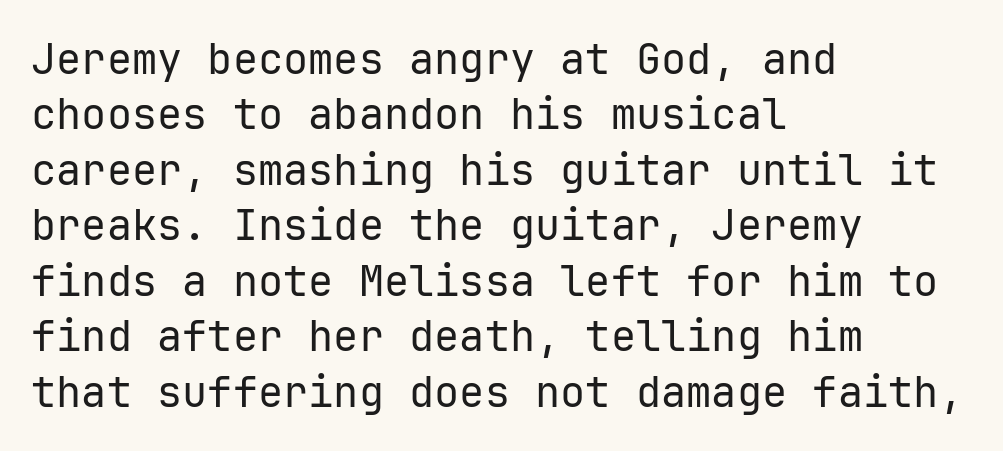
Q: Is the text bold? A: No.
Q: Is the text italic (slanted)? A: No, it is upright.
Q: Is the typeface a serif or a sans-serif typeface? A: Sans-serif.
Q: Is the text underlined? A: No.
Q: How is the paragraph aligned? A: Left-aligned.
Q: Is the spacing between letters normal or unusually wide? A: Normal.
Q: Is the spacing between lines tight, normal or loose? A: Normal.
Q: Width (condensed, normal, or wide)? A: Normal.
Q: Stroke contrast? A: Low.
Q: x-height? A: Medium.
Q: Monospaced? A: Yes.
